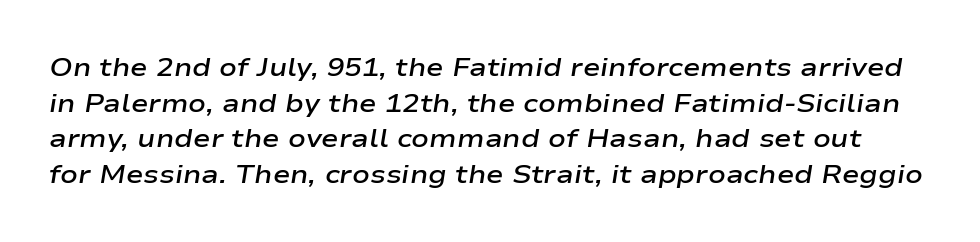
{"italic": "yes", "lean": "right", "slant_degrees": 9, "bold": "semi", "underline": "no", "line_spacing": "normal", "line_spacing_ratio": 1.37, "letter_spacing": "normal", "letter_spacing_em": 0.0, "glyph_px": 26}
